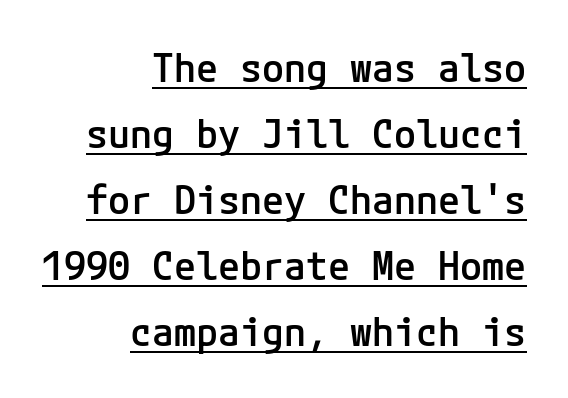
Rendered with straight, roman letterforms. Each letter's strokes conclude bluntly, with no projecting serifs. Summary of vertical rhythm: regular, with standard interline spacing. This is the in-between weight designers call semibold or demi. The lines in this sample share a right terminus and differ only in where they begin.
